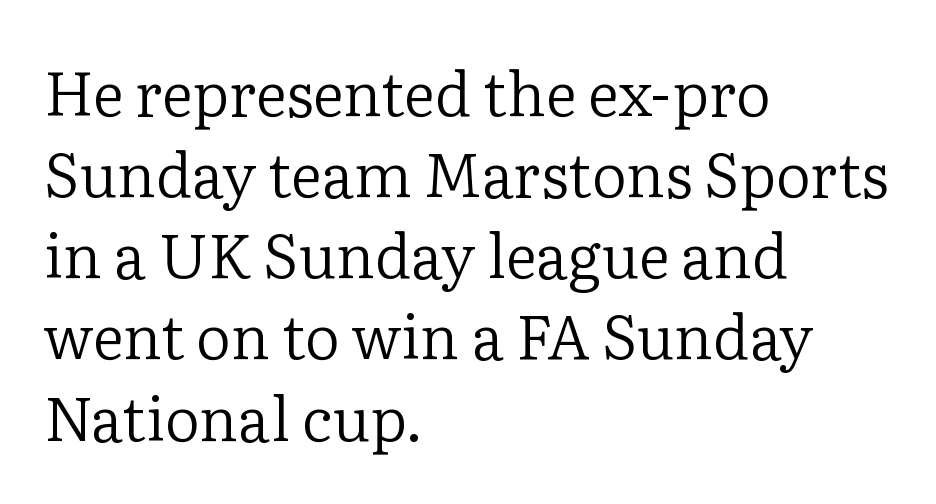
The image shows 61 px regular-weight serif type, upright; set left-aligned, normal line spacing (1.33x), normal letter spacing, not underlined; low stroke contrast and a medium x-height.
